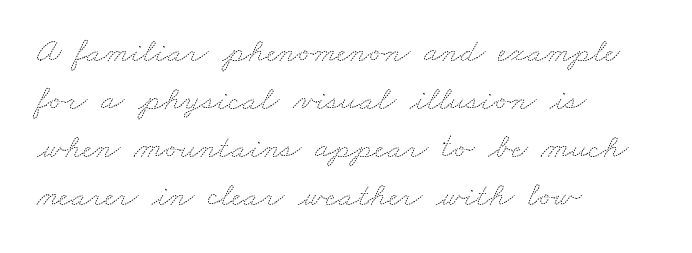
Counters stay open thanks to moderate or lighter strokes. Typeset ragged right — the left edge is the straight one. Just letters on the line, the space beneath them empty. The type is set solid horizontally, with unmodified tracking. The vertical gap from one line to the next is medium.
